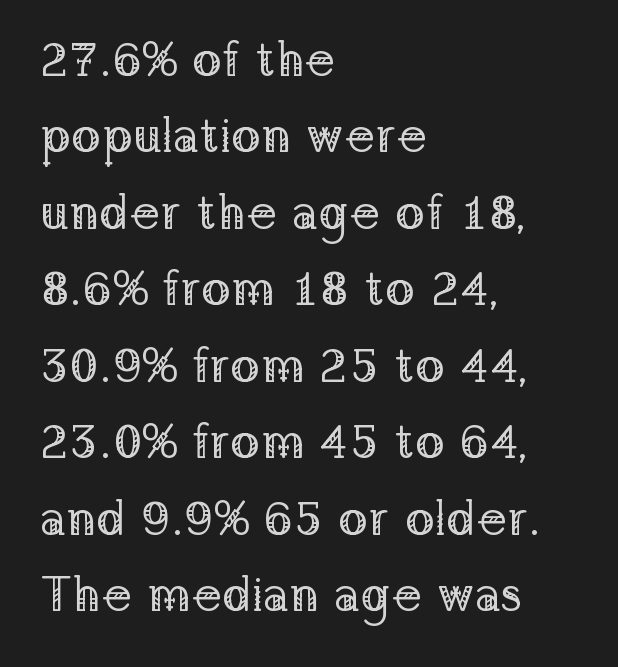
The image shows 49 px regular-weight serif type, upright; set left-aligned, normal line spacing (1.56x), normal letter spacing, not underlined; low stroke contrast and a medium x-height.
